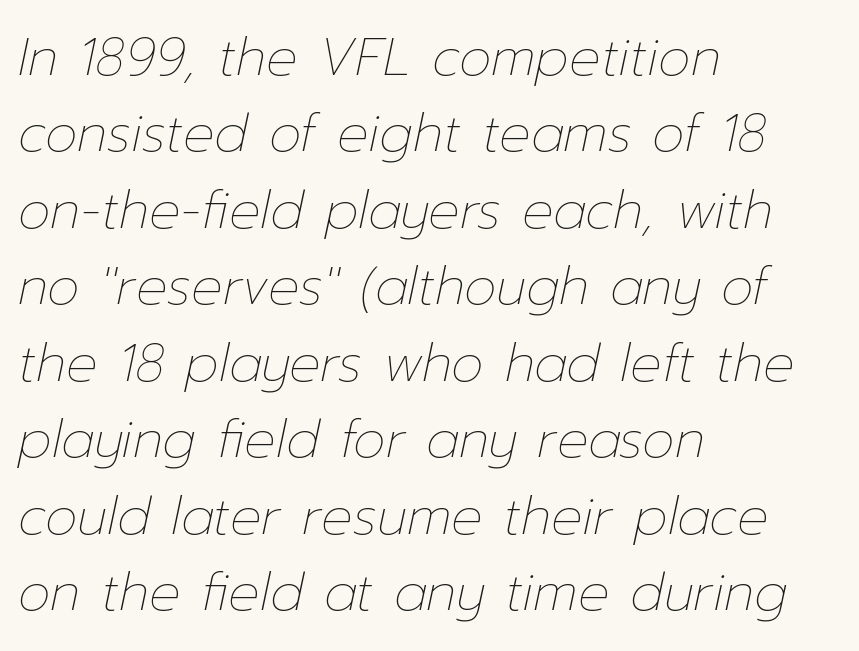
Is the stroke heavy? The answer is a plain regular-or-lighter. The area under the type is left untouched. Default kerning and tracking; the words read as compact shapes. You can tell it's italic because the verticals aren't actually vertical. The typesetter chose a ragged-right arrangement here.
